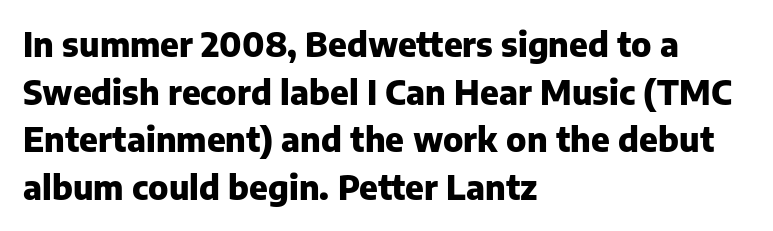
Q: Is the text bold? A: Yes.
Q: Is the text italic (slanted)? A: No, it is upright.
Q: Is the typeface a serif or a sans-serif typeface? A: Sans-serif.
Q: Is the text underlined? A: No.
Q: How is the paragraph aligned? A: Left-aligned.
Q: Is the spacing between letters normal or unusually wide? A: Normal.
Q: Is the spacing between lines tight, normal or loose? A: Normal.
Q: Width (condensed, normal, or wide)? A: Normal.
Q: Stroke contrast? A: Low.
Q: x-height? A: Medium.
Q: Monospaced? A: No.
